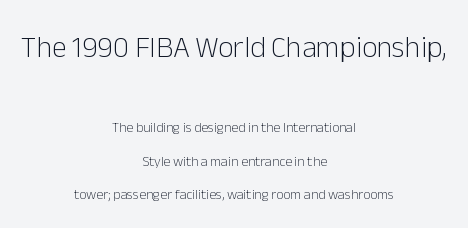
The image shows 30 px light sans-serif type, upright; set centered, loose line spacing (2.38x), normal letter spacing, not underlined; the first (top) block is 2.14x larger; low stroke contrast and a medium x-height.
